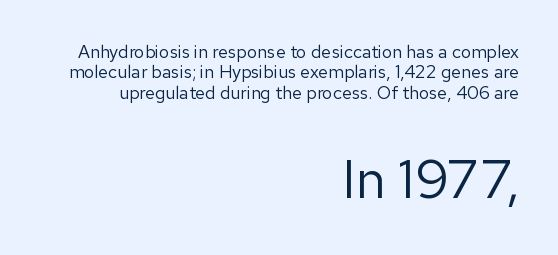
{"serif": "no", "italic": "no", "bold": "no", "weight": "regular", "width": "normal", "stroke_contrast": "low", "x_height": "medium", "monospaced": "no", "underline": "no", "align": "right", "line_spacing": "tight", "line_spacing_ratio": 1.13, "letter_spacing": "normal", "letter_spacing_em": 0.0, "larger_block": "second", "size_ratio": 3.0, "glyph_px": 54}
